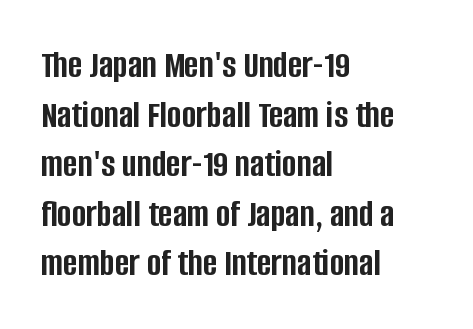
The image shows 39 px semibold, condensed sans-serif type, upright; set left-aligned, normal line spacing (1.27x), normal letter spacing, not underlined; low stroke contrast and a large x-height.
